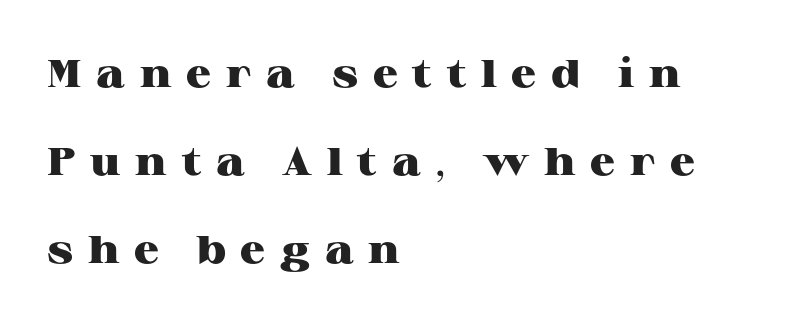
{"serif": "yes", "italic": "no", "bold": "yes", "weight": "heavy", "width": "wide", "stroke_contrast": "high", "x_height": "medium", "monospaced": "no", "underline": "no", "align": "left", "line_spacing": "loose", "line_spacing_ratio": 2.26, "letter_spacing": "wide", "letter_spacing_em": 0.38, "glyph_px": 39}
